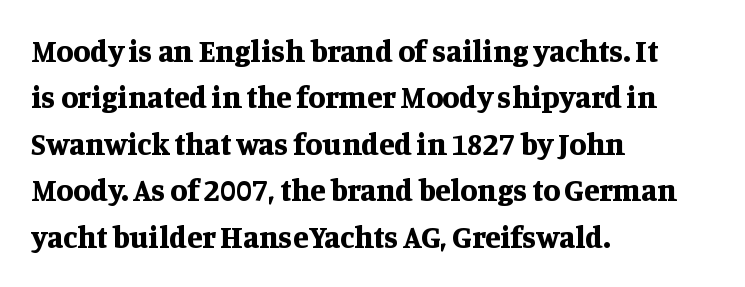
The image shows 31 px bold serif type, upright; set left-aligned, normal line spacing (1.5x), normal letter spacing, not underlined; medium stroke contrast and a large x-height.
